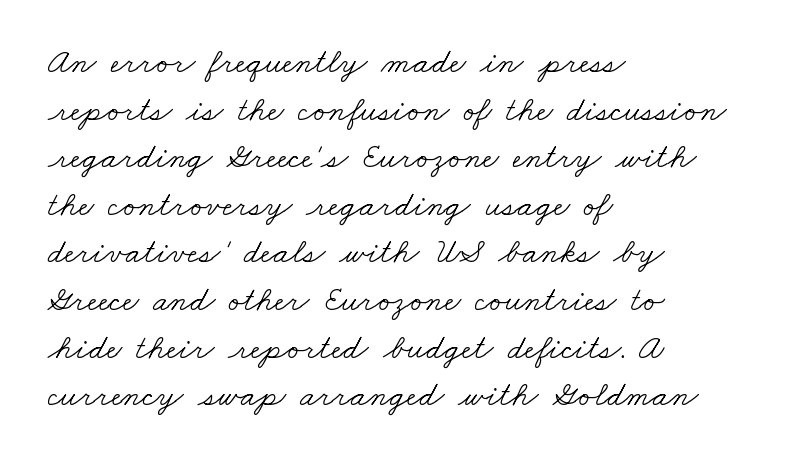
Q: Is the text bold? A: No.
Q: Is the typeface a serif or a sans-serif typeface? A: Serif.
Q: Is the text underlined? A: No.
Q: How is the paragraph aligned? A: Left-aligned.
Q: Is the spacing between letters normal or unusually wide? A: Normal.
Q: Is the spacing between lines tight, normal or loose? A: Normal.
Q: Width (condensed, normal, or wide)? A: Wide.
Q: Stroke contrast? A: Low.
Q: x-height? A: Small.
Q: Monospaced? A: No.
